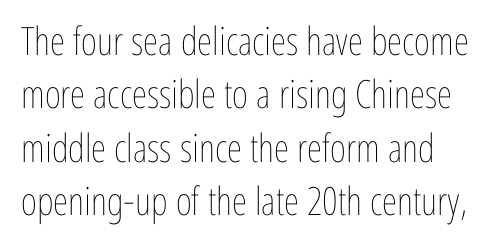
The image shows 39 px thin, condensed type, upright; set normal line spacing (1.37x), normal letter spacing, not underlined; low stroke contrast and a medium x-height.
